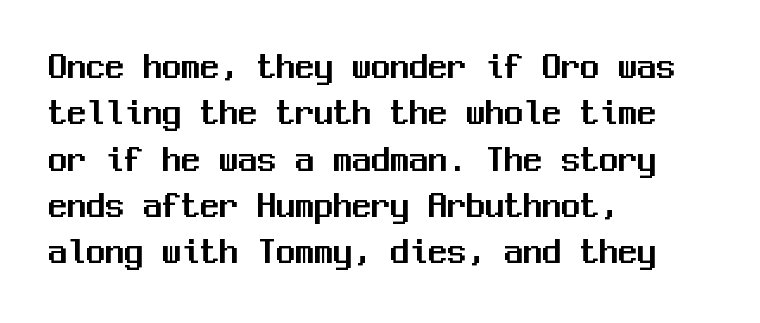
The ragged edge is on the right, which tells us the setting is flush left. Every character here occupies the same horizontal width, giving the sample a typewriter-like rhythm. Words float on clear page, feet unadorned. Short note: letters normally spaced. This sample uses a sans-serif face. Do the letters lean? They stand straight.
